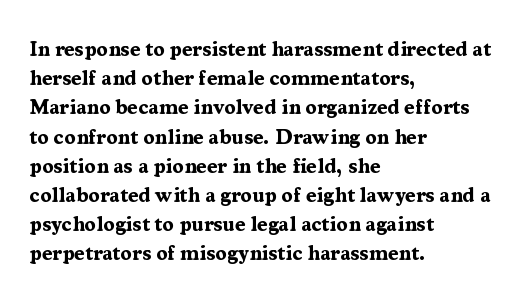
The image shows 21 px bold type, upright; set left-aligned, normal line spacing (1.39x), normal letter spacing, not underlined.
